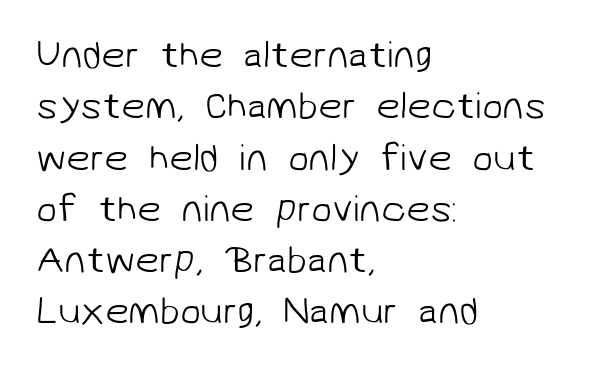
Q: Is the text bold? A: No.
Q: Is the typeface a serif or a sans-serif typeface? A: Sans-serif.
Q: Is the text underlined? A: No.
Q: How is the paragraph aligned? A: Left-aligned.
Q: Is the spacing between letters normal or unusually wide? A: Normal.
Q: Is the spacing between lines tight, normal or loose? A: Normal.
Q: Width (condensed, normal, or wide)? A: Normal.
Q: Stroke contrast? A: Low.
Q: x-height? A: Medium.
Q: Monospaced? A: No.
